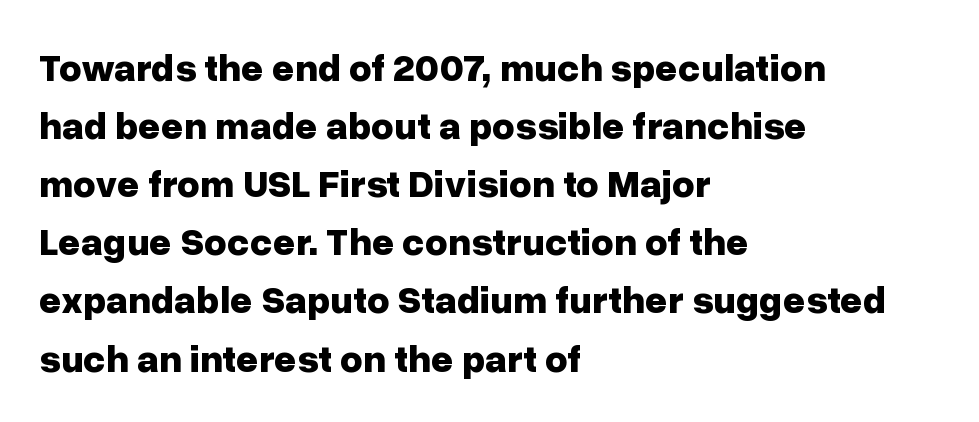
Proportional: the letters do not fall into vertical columns. As a designer I'd log this as weight 700, bold. If you drew a ruler down the left edge, every line would touch it. Observe the absence of serifs on each vertical stroke in this sample. Descenders are the only things crossing below the line.
